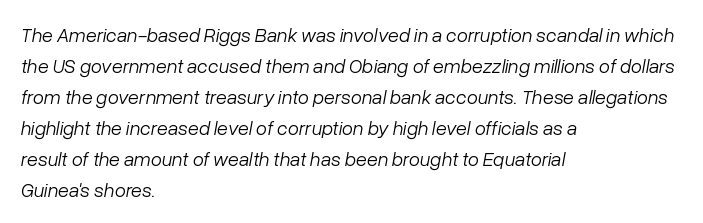
Each row of text sits above clean, open space. This block has exactly the height ordinary leading produces. Students, note that the glyphs here touch the page at normal intervals. Vertical stems look standard width or narrower in stroke. Emphasis-style slanted type is in use. Short and long lines alike share a common starting point at left.
